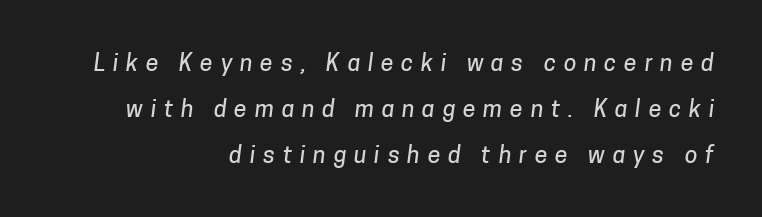
Layout note: lines flush right. Each new line begins a long way beneath the previous one. What stands out about the letter spacing? Its width — letters are far apart. A clean baseline with only descenders dipping below it.
